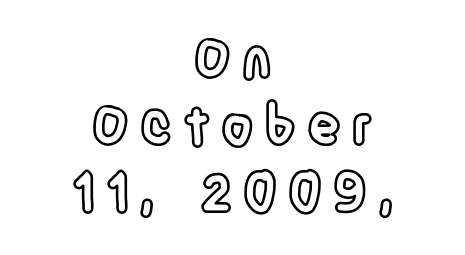
The image shows 52 px condensed type, upright; set centered, normal line spacing (1.28x), unusually wide letter spacing (+0.21 em), not underlined; a large x-height.
